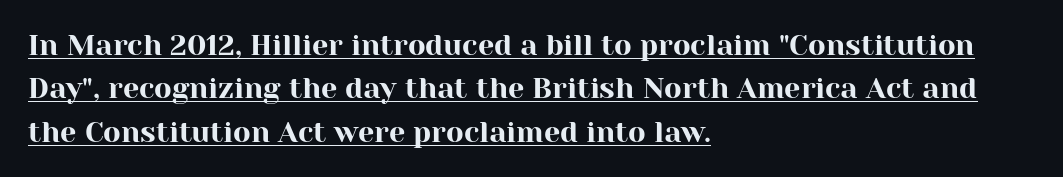
Examine the stroke ends and you'll spot serifs. A typesetter would call this proportional, since set widths differ per character. A student would call this left alignment; a typographer would say flush left, rag right. Every character sits straight up, as roman type does. Standard letterfit; no display-style spreading of the glyphs.
